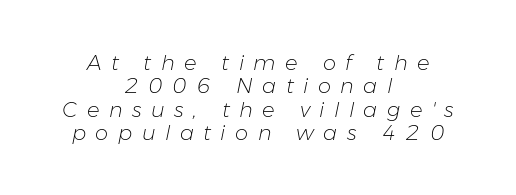
The image shows 21 px text type, italic (leaning right); set centered, tight line spacing (1.11x), unusually wide letter spacing (+0.45 em), not underlined.
